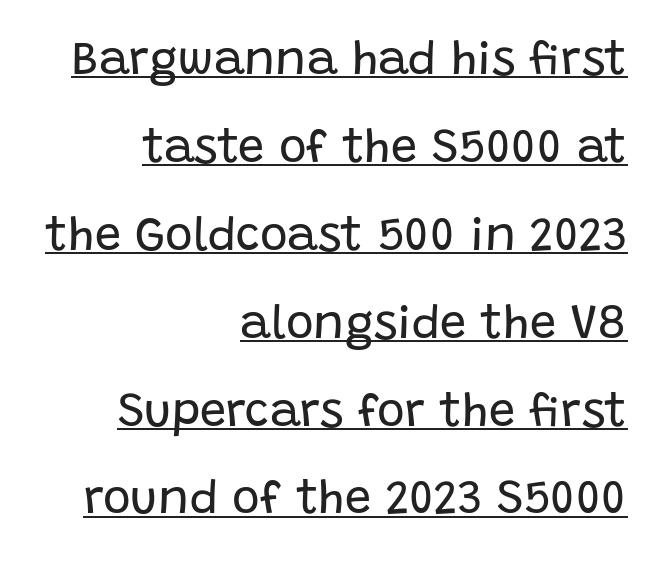
A typesetter would label this face a sans. Varying glyph widths throughout — classic text-font behaviour. The strokes are not fattened; the text isn't bold. No extra tracking has been applied to these lines. Quick note: underline on.
